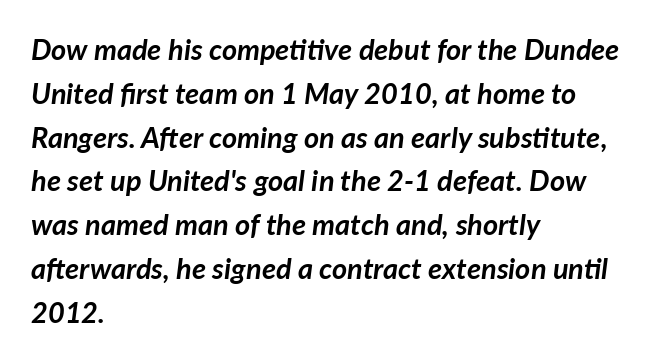
{"italic": "yes", "lean": "right", "slant_degrees": 7, "bold": "yes", "weight": "semibold", "width": "normal", "stroke_contrast": "low", "x_height": "medium", "monospaced": "no", "underline": "no", "align": "left", "line_spacing": "normal", "line_spacing_ratio": 1.51, "letter_spacing": "normal", "letter_spacing_em": 0.0, "glyph_px": 29}
